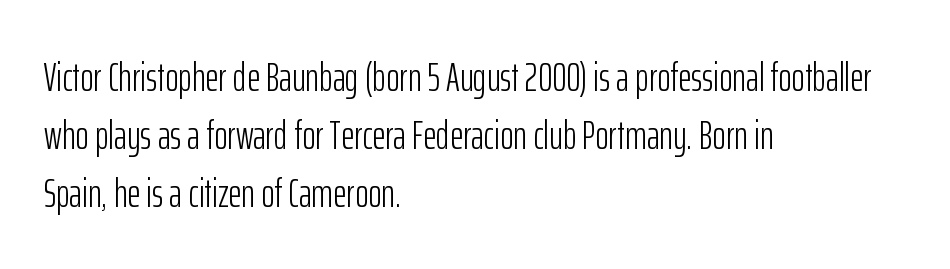
The image shows 41 px light, condensed sans-serif type, upright; set left-aligned, normal line spacing (1.41x), normal letter spacing, not underlined; low stroke contrast and a medium x-height.
